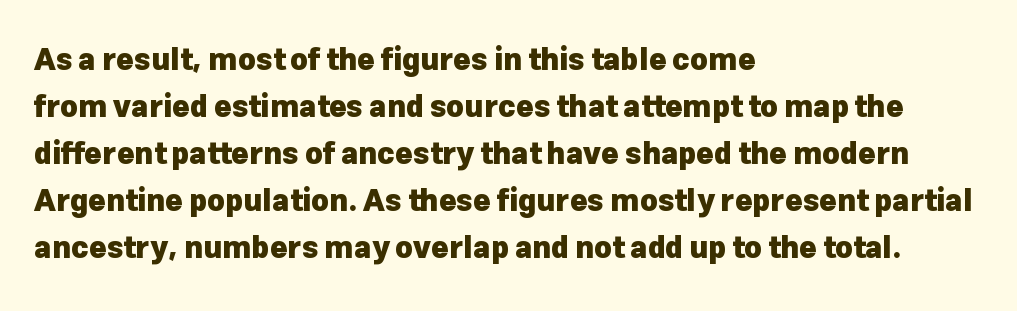
Observe the ordinary spacing: letters are neighbours, not strangers. Compared with typical paragraphs, the rows here are spaced about the same. This is roman type, the default non-slanted kind. Do the characters align in a grid? No, the font is proportional.
